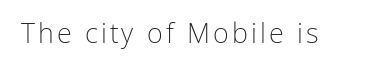
The space directly below the letters is spotless. The letters look calm and open, with moderate or lighter stems. Notice how the stems are strictly vertical — no italics here.
